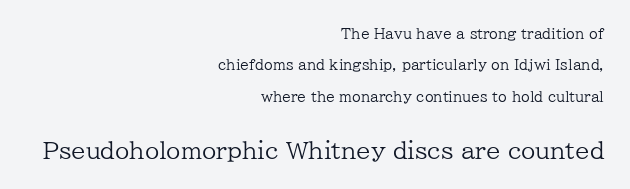
Q: Is the text bold? A: No.
Q: Is the text italic (slanted)? A: No, it is upright.
Q: Is the text underlined? A: No.
Q: How is the paragraph aligned? A: Right-aligned.
Q: Is the spacing between letters normal or unusually wide? A: Normal.
Q: Is the spacing between lines tight, normal or loose? A: Loose.
Q: Which block of text is set in a larger size, the first (top) or the second (bottom)? A: The second (bottom) one.
